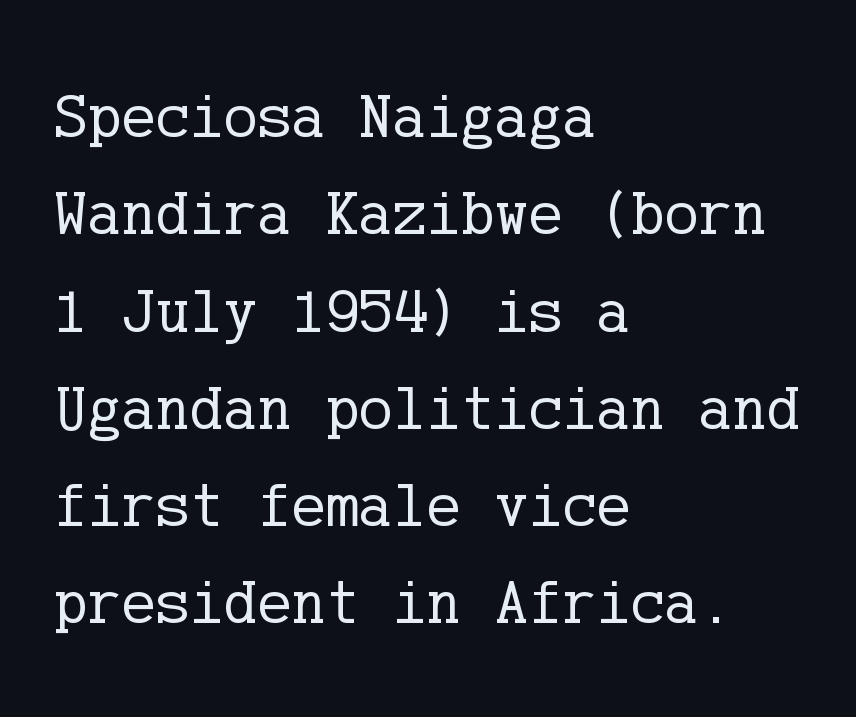
Think standard paragraph weight, or any step lighter than that. The rendering uses a moderate line-height, typical for paragraphs. The text block is weighted toward the left margin, trailing off unevenly rightward. Serifs: yes, visible at the terminals of the letterforms. Look at the tracking — it's just the regular setting, nothing added.
